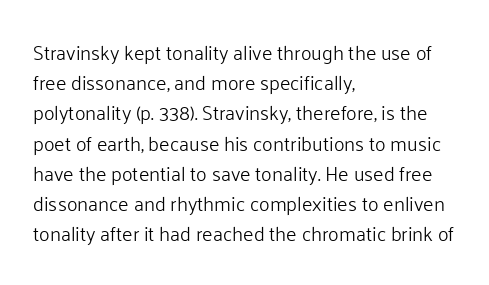
Q: Is the text bold? A: No.
Q: Is the text italic (slanted)? A: No, it is upright.
Q: Is the text underlined? A: No.
Q: How is the paragraph aligned? A: Left-aligned.
Q: Is the spacing between letters normal or unusually wide? A: Normal.
Q: Is the spacing between lines tight, normal or loose? A: Normal.
